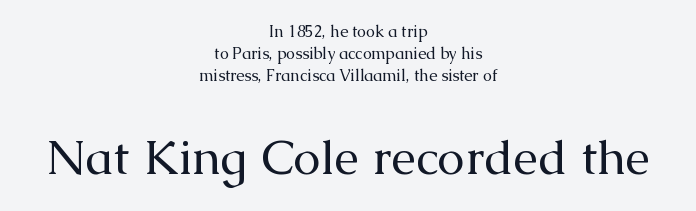
{"serif": "yes", "italic": "no", "bold": "no", "weight": "regular", "width": "normal", "stroke_contrast": "medium", "x_height": "medium", "monospaced": "no", "underline": "no", "align": "center", "line_spacing": "normal", "line_spacing_ratio": 1.36, "letter_spacing": "normal", "letter_spacing_em": 0.0, "larger_block": "second", "size_ratio": 3.06, "glyph_px": 49}
